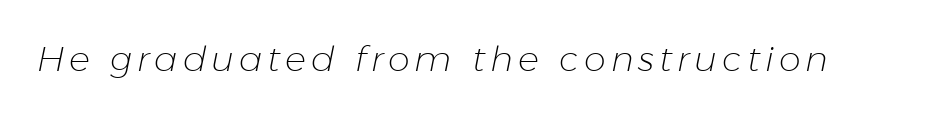
The image shows 35 px light type, italic (leaning right); set not underlined; low stroke contrast and a medium x-height.
